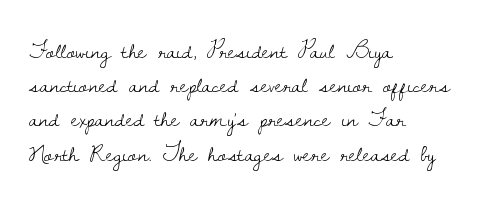
{"bold": "no", "underline": "no", "align": "left", "line_spacing": "normal", "line_spacing_ratio": 1.37, "letter_spacing": "normal", "letter_spacing_em": 0.0, "glyph_px": 25}
